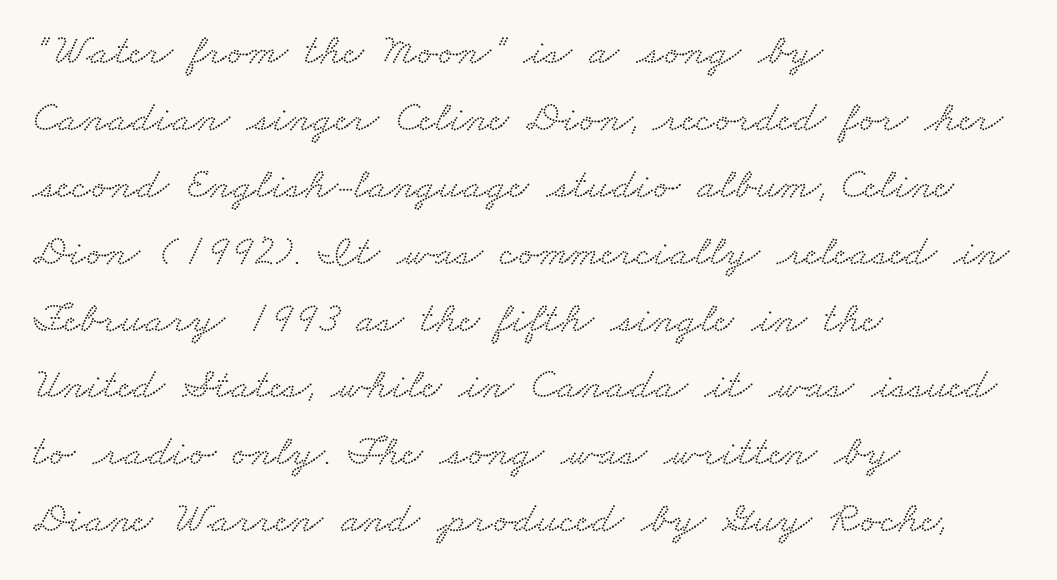
Q: Is the text underlined? A: No.
Q: How is the paragraph aligned? A: Left-aligned.
Q: Is the spacing between letters normal or unusually wide? A: Normal.
Q: Is the spacing between lines tight, normal or loose? A: Normal.
Q: Width (condensed, normal, or wide)? A: Wide.
Q: Stroke contrast? A: Low.
Q: x-height? A: Small.
Q: Monospaced? A: No.
